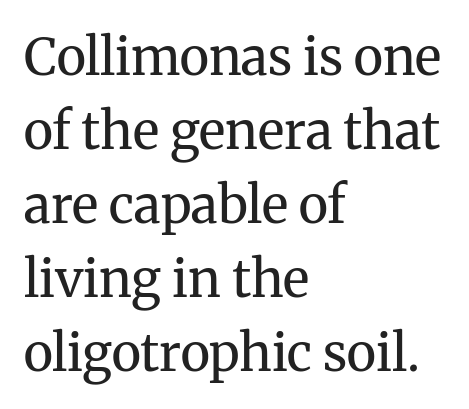
The image shows 51 px regular-weight serif type, upright; set left-aligned, normal line spacing (1.45x), normal letter spacing, not underlined; medium stroke contrast and a medium x-height.
